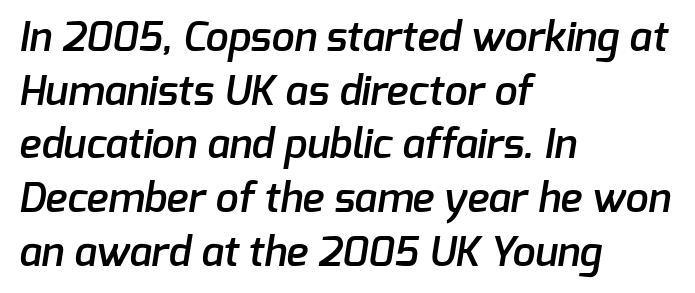
Q: Is the text bold? A: Semi-bold.
Q: Is the typeface a serif or a sans-serif typeface? A: Sans-serif.
Q: Is the text underlined? A: No.
Q: How is the paragraph aligned? A: Left-aligned.
Q: Is the spacing between letters normal or unusually wide? A: Normal.
Q: Is the spacing between lines tight, normal or loose? A: Normal.
Q: Width (condensed, normal, or wide)? A: Normal.
Q: Stroke contrast? A: Low.
Q: x-height? A: Medium.
Q: Monospaced? A: No.
